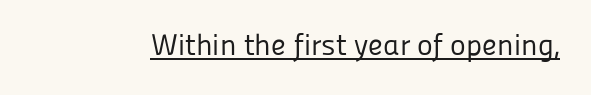
{"serif": "no", "italic": "no", "bold": "no", "weight": "regular", "width": "normal", "stroke_contrast": "low", "x_height": "medium", "monospaced": "no", "underline": "yes", "letter_spacing": "normal", "letter_spacing_em": 0.0, "glyph_px": 30}
